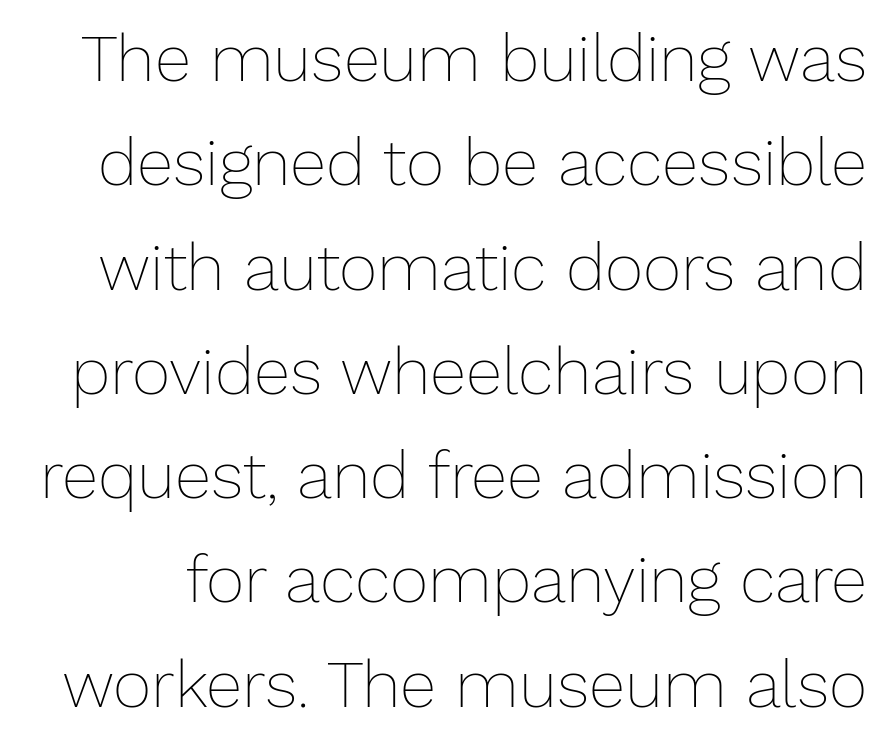
Style check: upright. The baseline area is clear. Looks like regular typesetting: each glyph gets only the width it needs. Interline gaps are of average width in this sample. Each word holds together tightly as a unit, with standard inter-letter gaps. No heavy texture on the line: the type isn't bold.
